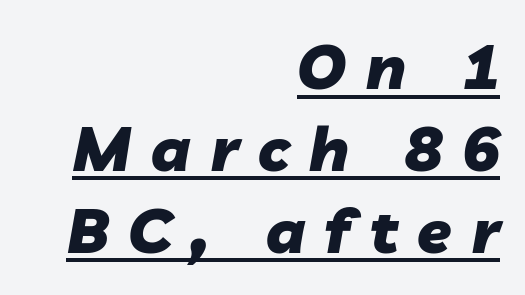
The image shows 62 px heavy type, italic (leaning right); set right-aligned, normal line spacing (1.32x), unusually wide letter spacing (+0.32 em), underlined; low stroke contrast and a medium x-height.
